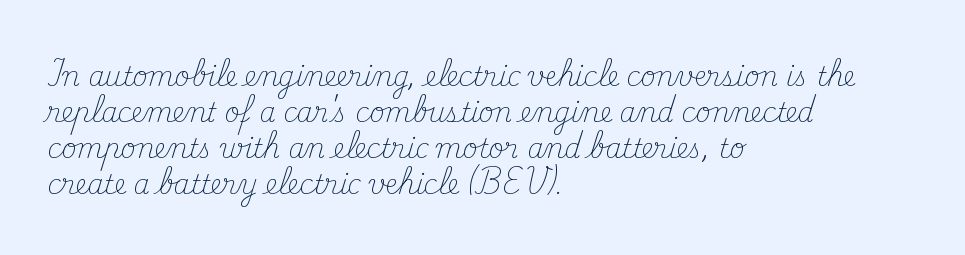
The image shows 26 px text type; set left-aligned, normal line spacing (1.39x), normal letter spacing, not underlined.
